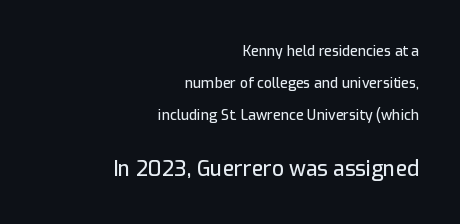
Visually the block forms a straight wall on the right and a jagged coastline on the left. Summary of vertical rhythm: relaxed, with wide interline spacing. The specimen omits any rule beneath the text block's lines. A student would notice the bottom passage is typeset larger than what precedes it.
